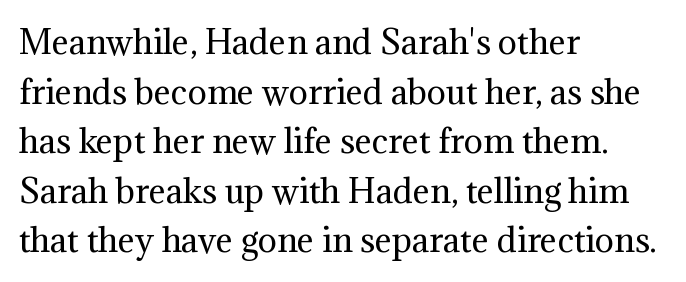
{"serif": "yes", "italic": "no", "bold": "no", "weight": "regular", "width": "normal", "stroke_contrast": "medium", "x_height": "medium", "monospaced": "no", "underline": "no", "align": "left", "line_spacing": "normal", "line_spacing_ratio": 1.55, "letter_spacing": "normal", "letter_spacing_em": 0.0, "glyph_px": 32}
